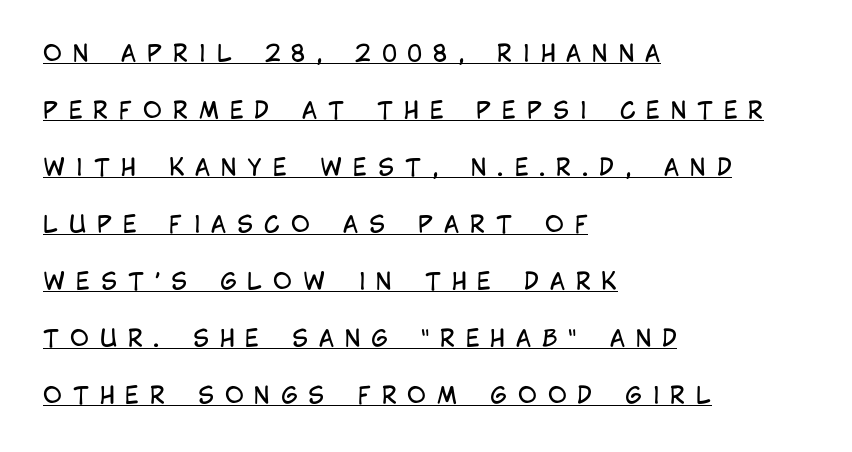
{"italic": "no", "bold": "no", "underline": "yes", "align": "left", "line_spacing": "loose", "line_spacing_ratio": 2.48, "letter_spacing": "wide", "letter_spacing_em": 0.47, "glyph_px": 23}
